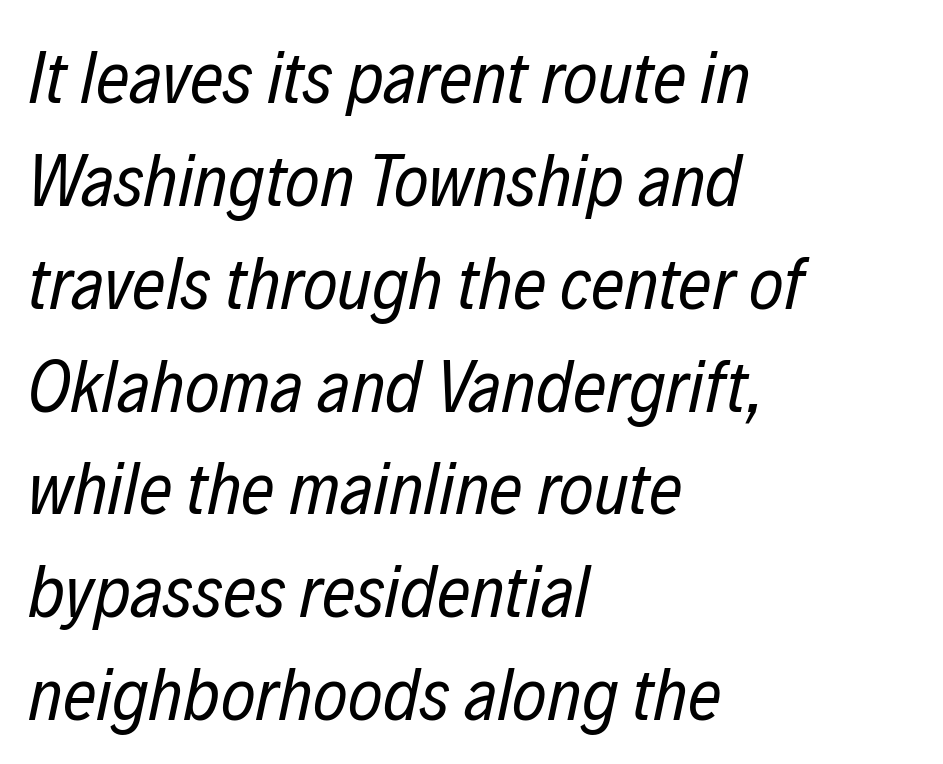
{"italic": "yes", "lean": "right", "slant_degrees": 12, "bold": "no", "weight": "regular", "width": "condensed", "stroke_contrast": "low", "x_height": "medium", "monospaced": "no", "underline": "no", "align": "left", "line_spacing": "normal", "line_spacing_ratio": 1.39, "letter_spacing": "normal", "letter_spacing_em": 0.0, "glyph_px": 74}
